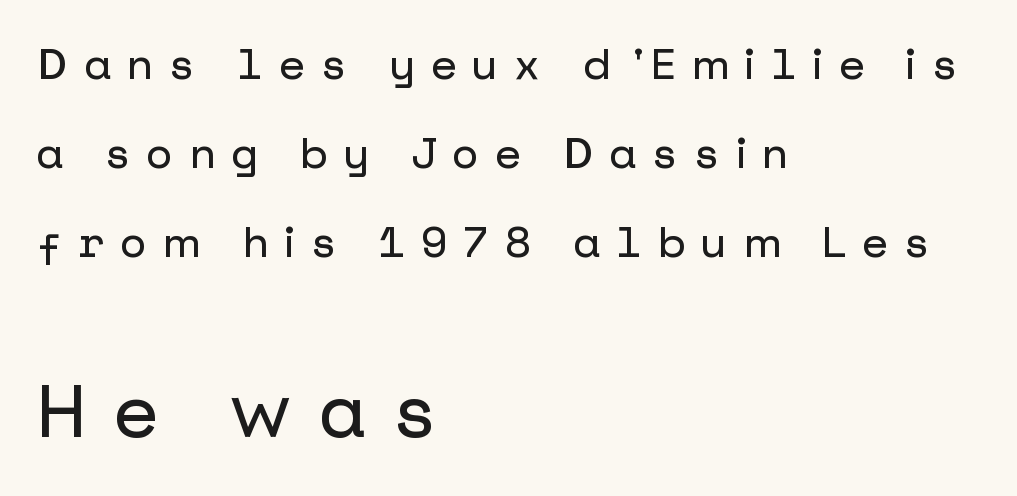
{"serif": "no", "italic": "no", "width": "normal", "stroke_contrast": "low", "x_height": "medium", "underline": "no", "align": "left", "line_spacing": "loose", "line_spacing_ratio": 2.07, "letter_spacing": "wide", "letter_spacing_em": 0.36, "larger_block": "second", "size_ratio": 1.74, "glyph_px": 75}
